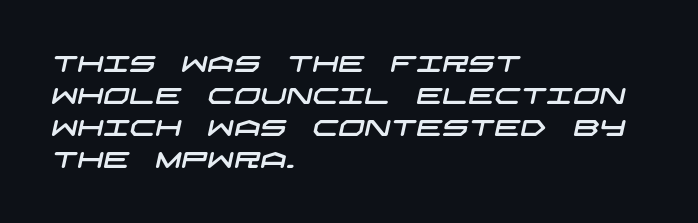
Q: Is the text underlined? A: No.
Q: How is the paragraph aligned? A: Left-aligned.
Q: Is the spacing between letters normal or unusually wide? A: Normal.
Q: Is the spacing between lines tight, normal or loose? A: Normal.
